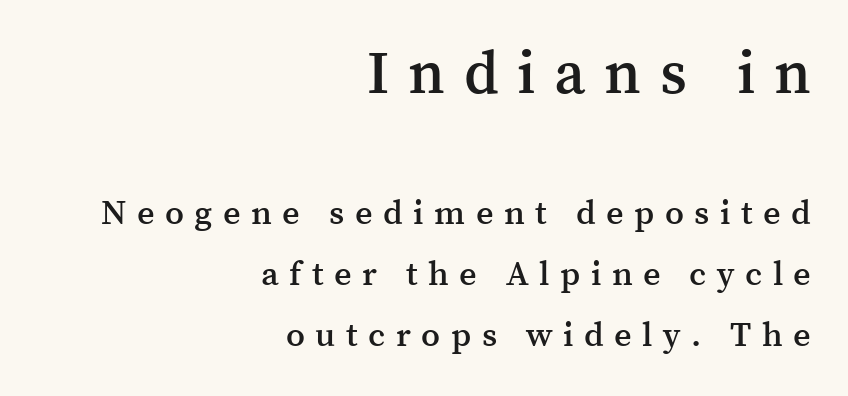
Q: Is the text bold? A: Semi-bold.
Q: Is the text italic (slanted)? A: No, it is upright.
Q: Is the typeface a serif or a sans-serif typeface? A: Serif.
Q: Is the text underlined? A: No.
Q: How is the paragraph aligned? A: Right-aligned.
Q: Is the spacing between letters normal or unusually wide? A: Unusually wide.
Q: Which block of text is set in a larger size, the first (top) or the second (bottom)? A: The first (top) one.
Q: Width (condensed, normal, or wide)? A: Normal.
Q: Stroke contrast? A: Medium.
Q: x-height? A: Medium.
Q: Monospaced? A: No.
